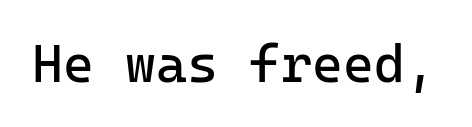
Is the stroke heavy? The answer is a plain regular-or-lighter. Words float on clear page, feet unadorned. Ordinary non-slanted type is in use. What kind of face is this? One without serifs — a sans. Nothing unusual about the tracking: characters are spaced as the font intends.
